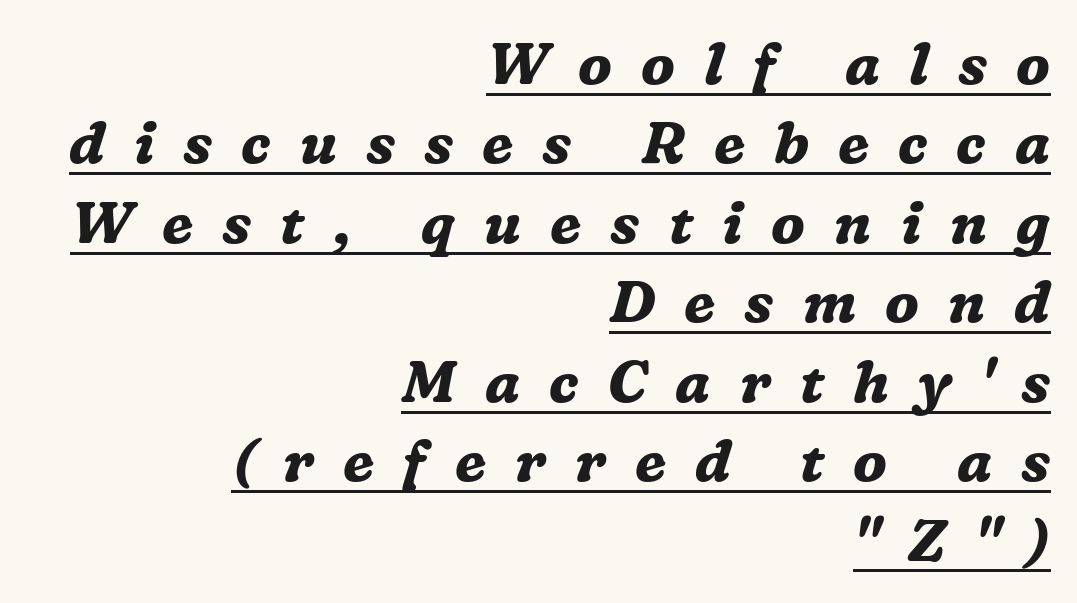
The image shows 58 px bold serif type, italic (leaning right); set right-aligned, normal line spacing (1.37x), unusually wide letter spacing (+0.5 em), underlined; medium stroke contrast and a medium x-height.
